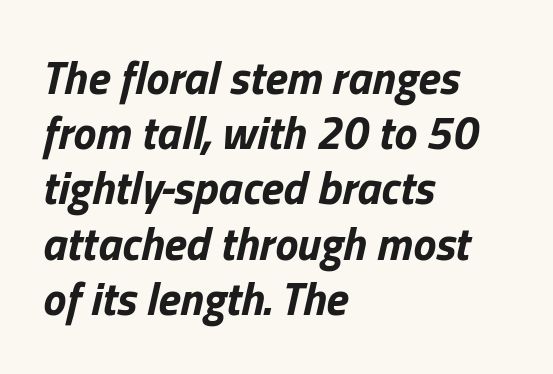
Q: Is the text bold? A: Yes.
Q: Is the text italic (slanted)? A: Yes, it leans right by about 13 degrees.
Q: Is the text underlined? A: No.
Q: How is the paragraph aligned? A: Left-aligned.
Q: Is the spacing between letters normal or unusually wide? A: Normal.
Q: Width (condensed, normal, or wide)? A: Normal.
Q: Stroke contrast? A: Low.
Q: x-height? A: Medium.
Q: Monospaced? A: No.
